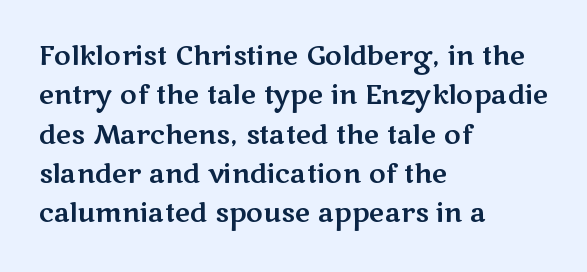
Q: Is the text italic (slanted)? A: No, it is upright.
Q: Is the text underlined? A: No.
Q: How is the paragraph aligned? A: Left-aligned.
Q: Is the spacing between letters normal or unusually wide? A: Normal.
Q: Is the spacing between lines tight, normal or loose? A: Normal.
